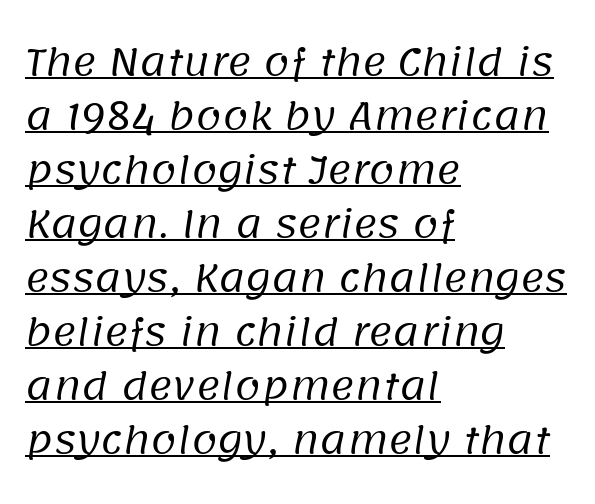
{"serif": "no", "bold": "no", "weight": "regular", "width": "normal", "stroke_contrast": "low", "x_height": "large", "monospaced": "no", "underline": "yes", "align": "left", "line_spacing": "normal", "line_spacing_ratio": 1.46, "letter_spacing": "normal", "letter_spacing_em": 0.0, "glyph_px": 37}
